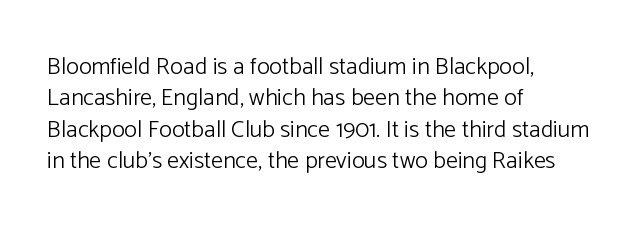
Q: Is the text bold? A: No.
Q: Is the text italic (slanted)? A: No, it is upright.
Q: Is the text underlined? A: No.
Q: How is the paragraph aligned? A: Left-aligned.
Q: Is the spacing between letters normal or unusually wide? A: Normal.
Q: Is the spacing between lines tight, normal or loose? A: Normal.
